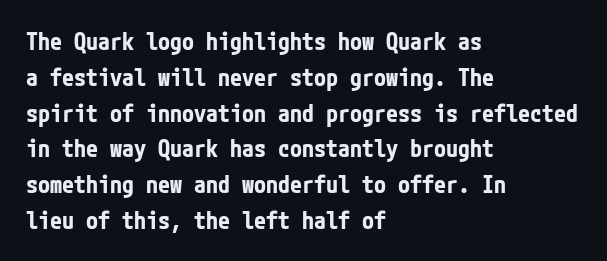
Q: Is the text bold? A: Yes.
Q: Is the text italic (slanted)? A: No, it is upright.
Q: Is the text underlined? A: No.
Q: How is the paragraph aligned? A: Left-aligned.
Q: Is the spacing between letters normal or unusually wide? A: Normal.
Q: Is the spacing between lines tight, normal or loose? A: Normal.
